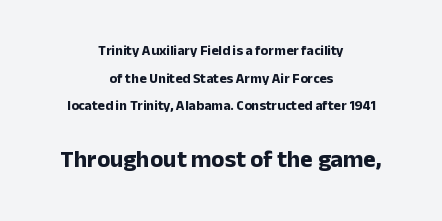
{"italic": "no", "bold": "yes", "underline": "no", "align": "center", "line_spacing": "loose", "line_spacing_ratio": 1.97, "letter_spacing": "normal", "letter_spacing_em": 0.0, "larger_block": "second", "size_ratio": 1.71, "glyph_px": 24}
